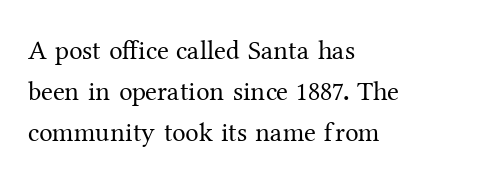
On a weight scale, this lands at 450 or below. The passage shown has conventional tracking throughout. A normal amount of white space separates one row of letters from the next. The rag falls on the right side of this text block.
